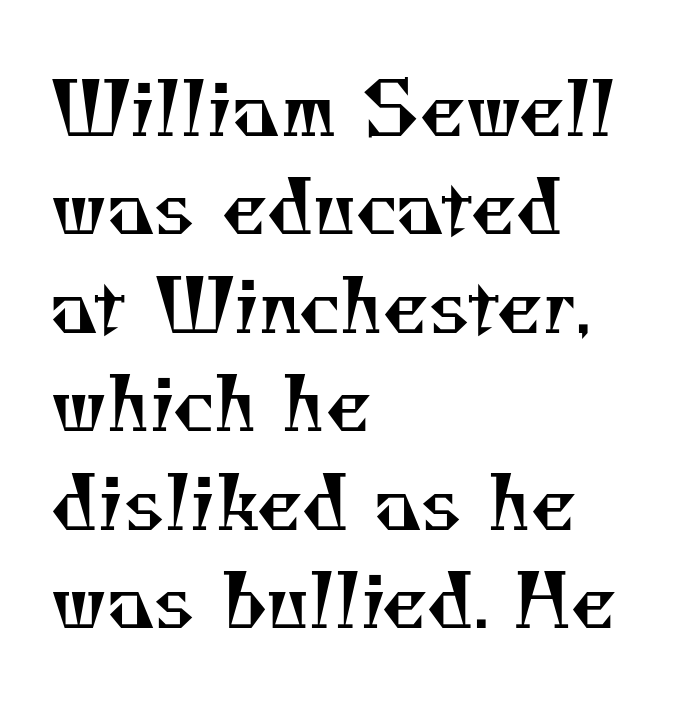
The image shows 74 px regular-weight serif type; set left-aligned, normal line spacing (1.33x), normal letter spacing, not underlined; medium stroke contrast and a small x-height.
